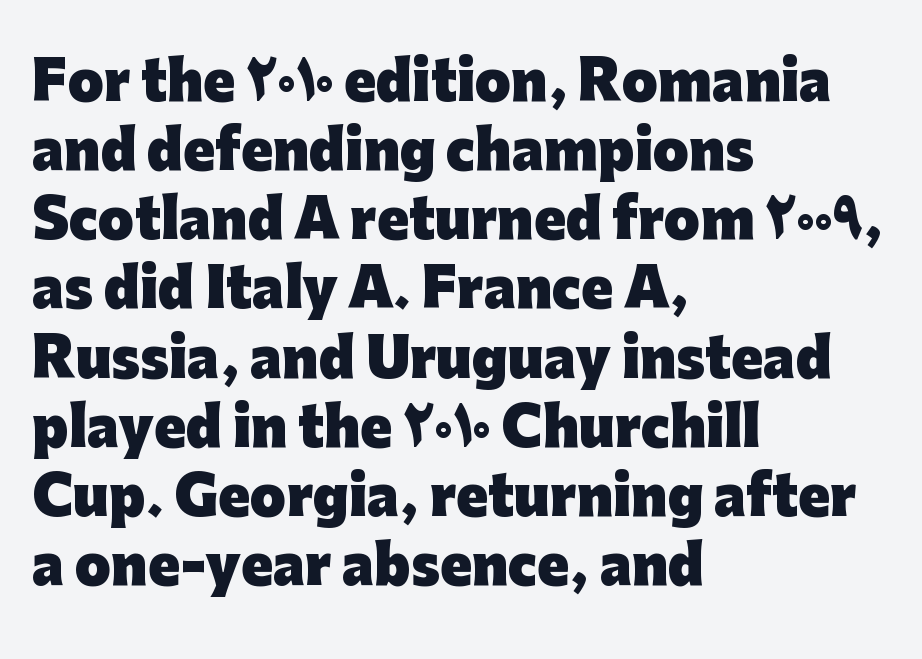
Leftover space on each line is placed entirely after the last word. The designer left line spacing at the default. Every stem runs plumb, perpendicular to the baseline. The letters advance in unequal steps, a hallmark of proportional type. This rendering features lettering with no underline.
